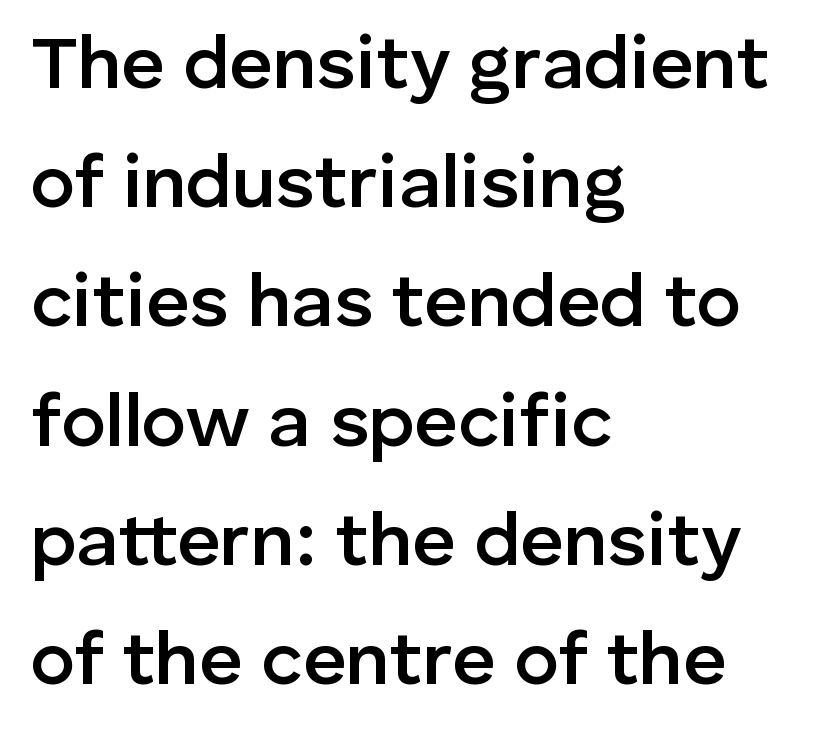
The image shows 75 px semibold sans-serif type, upright; set left-aligned, normal line spacing (1.59x), normal letter spacing, not underlined; low stroke contrast and a medium x-height.
